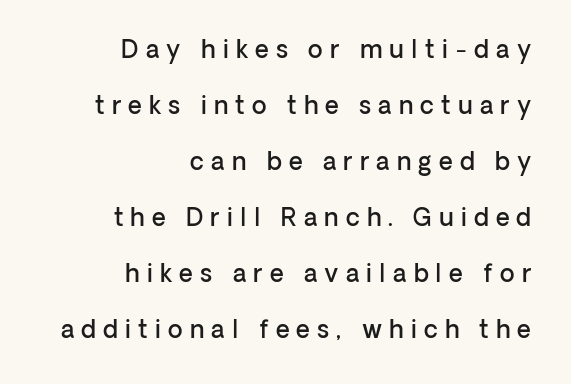
The image shows 24 px text type, upright; set right-aligned, loose line spacing (2.33x), unusually wide letter spacing (+0.3 em), not underlined.
